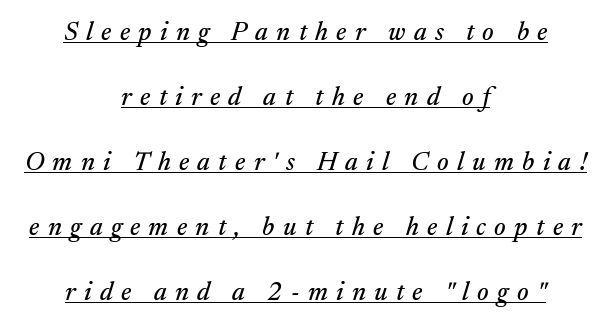
Q: Is the text italic (slanted)? A: Yes, it leans right by about 17 degrees.
Q: Is the text underlined? A: Yes.
Q: How is the paragraph aligned? A: Centered.
Q: Is the spacing between letters normal or unusually wide? A: Unusually wide.
Q: Is the spacing between lines tight, normal or loose? A: Loose.
